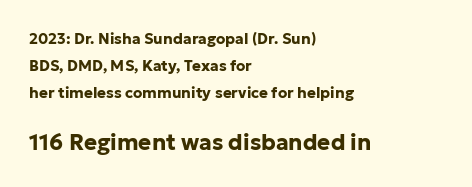
Q: Is the text bold? A: Yes.
Q: Is the text italic (slanted)? A: No, it is upright.
Q: Is the text underlined? A: No.
Q: How is the paragraph aligned? A: Left-aligned.
Q: Is the spacing between letters normal or unusually wide? A: Normal.
Q: Which block of text is set in a larger size, the first (top) or the second (bottom)? A: The second (bottom) one.
